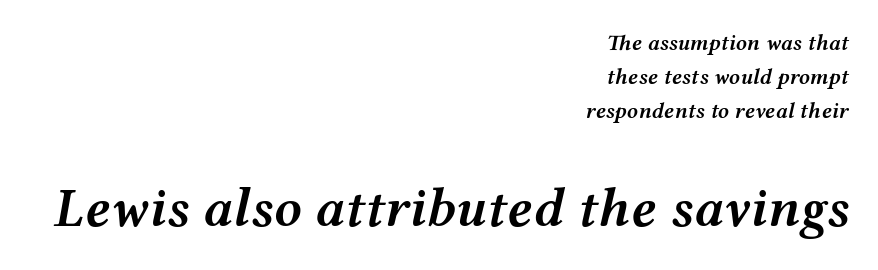
The image shows 55 px semibold, wide type, italic (leaning right); set right-aligned, normal line spacing (1.54x), normal letter spacing, not underlined; the second (bottom) block is 2.5x larger; medium stroke contrast and a medium x-height.
